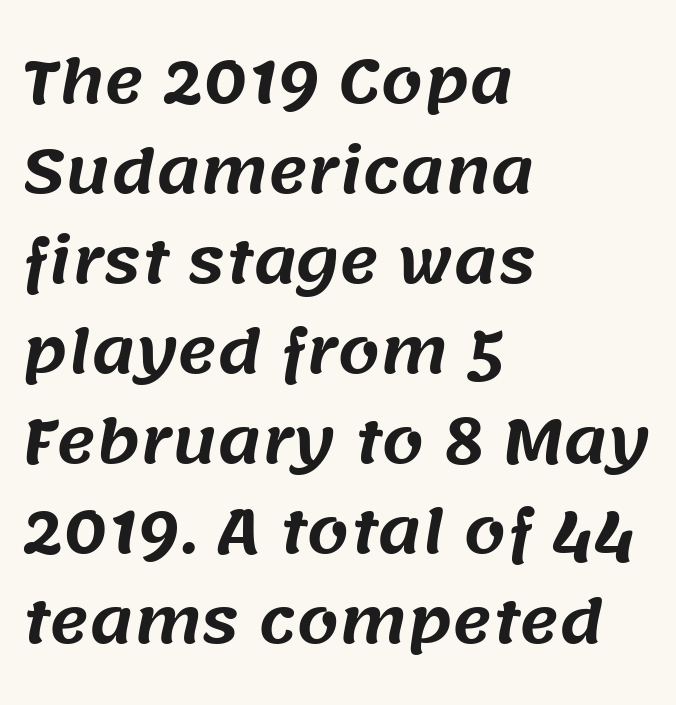
Underline: absent. The block of text has a typical density, with ordinary space between rows. Visually the block forms a straight wall on the left and a jagged coastline on the right. How are the letters spaced? Ordinarily, with no added tracking.
